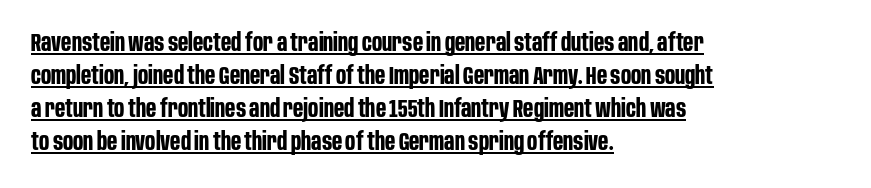
The image shows 24 px bold type, upright; set left-aligned, normal line spacing (1.38x), normal letter spacing, underlined.
